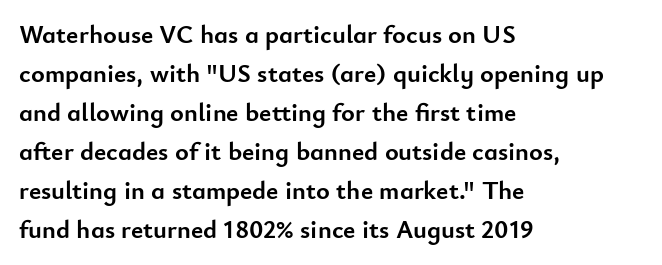
Successive baselines arrive at the customary interval. Nope, not italic — everything's standing straight. Stroke thickness is high; the sample reads as a true bold. Line starts are locked; line ends wander. Clear beneath every line of the passage. The line texture is even and compact thanks to regular tracking.
